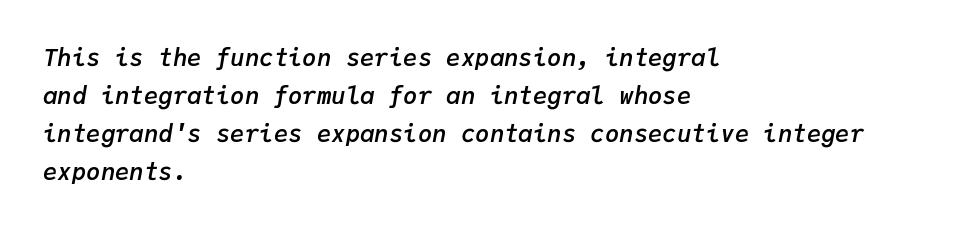
The text carries the slant typical of an italic or oblique font. This rendering features lettering with no underline. How heavy is the stroke? Medium-heavy — a semibold, shy of bold. The designer left line spacing at the default. Is the letter spacing exaggerated? No — it looks like the ordinary default. Horizontal alignment here is leftward, the default for most running prose.
